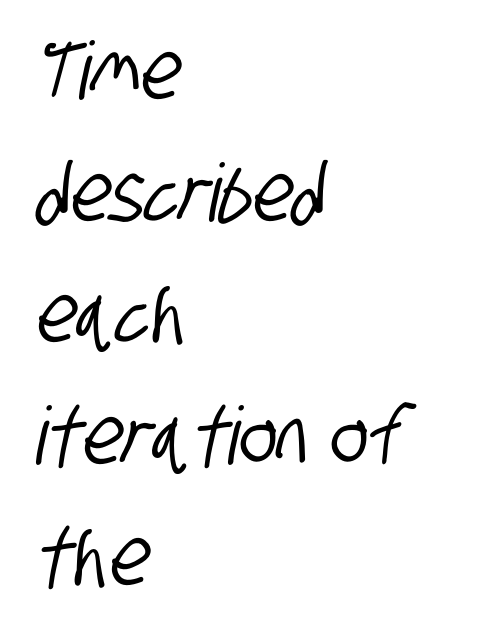
Q: Is the typeface a serif or a sans-serif typeface? A: Sans-serif.
Q: Is the text underlined? A: No.
Q: How is the paragraph aligned? A: Left-aligned.
Q: Is the spacing between letters normal or unusually wide? A: Normal.
Q: Is the spacing between lines tight, normal or loose? A: Normal.
Q: Width (condensed, normal, or wide)? A: Condensed.
Q: Stroke contrast? A: Low.
Q: x-height? A: Large.
Q: Monospaced? A: No.
